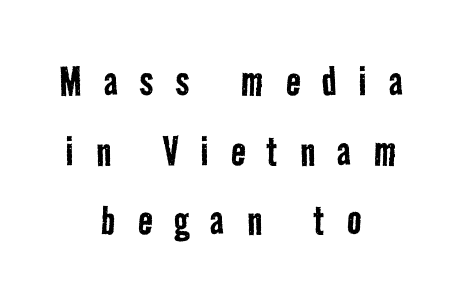
Q: Is the text bold? A: No.
Q: Is the typeface a serif or a sans-serif typeface? A: Sans-serif.
Q: Is the text underlined? A: No.
Q: How is the paragraph aligned? A: Centered.
Q: Is the spacing between letters normal or unusually wide? A: Unusually wide.
Q: Is the spacing between lines tight, normal or loose? A: Normal.
Q: Width (condensed, normal, or wide)? A: Condensed.
Q: Stroke contrast? A: Low.
Q: x-height? A: Medium.
Q: Monospaced? A: No.
